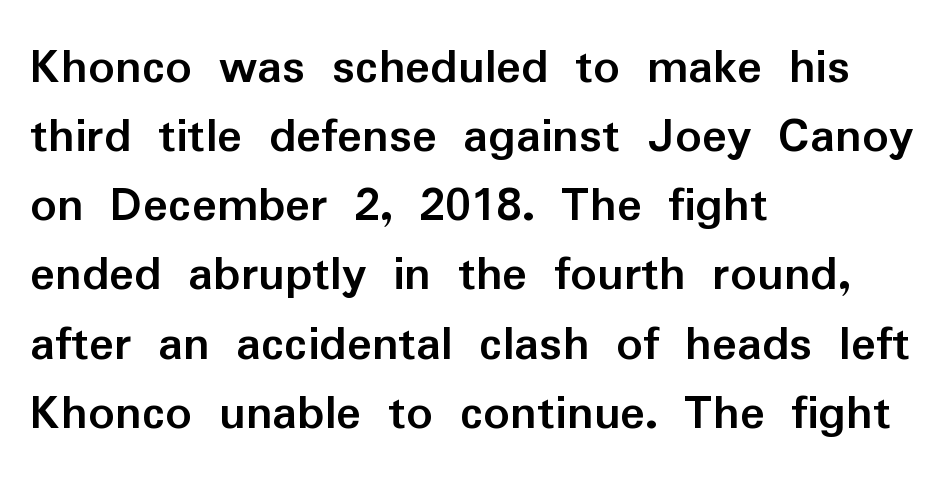
Underline: absent. Spacing verdict: proportional, widths tailored to each character. The designer left line spacing at the default. Inter-character spacing is left at the font's built-in metrics. Rendered with straight, roman letterforms. Summary of weight: heavy, a full bold.
